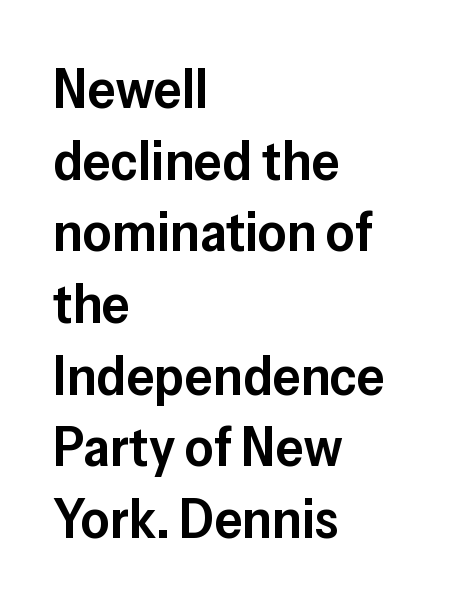
The image shows 56 px semibold sans-serif type, upright; set left-aligned, normal line spacing (1.28x), normal letter spacing, not underlined; low stroke contrast and a medium x-height.
